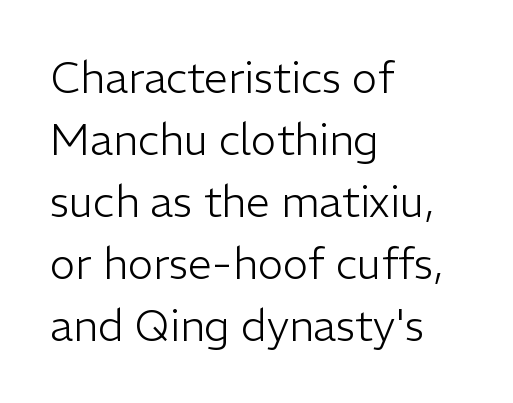
This sample uses plain, unmodified letter spacing. The typesetting does not lean heavy: it is not bold. The glyphs in this specimen are sans serif. The face used here is proportionally spaced, like ordinary book or web type. Descenders are the only things crossing below the line. Vertically, the passage feels balanced, rows spaced as you'd expect.
